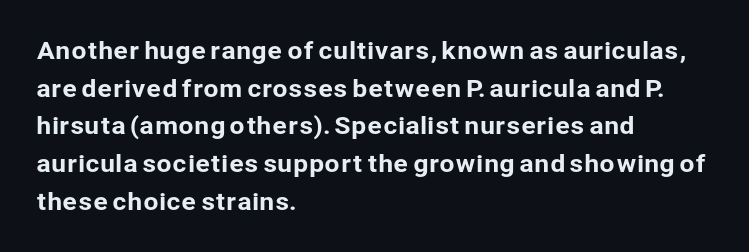
The image shows 24 px text type, upright; set left-aligned, normal line spacing (1.57x), normal letter spacing, not underlined.
